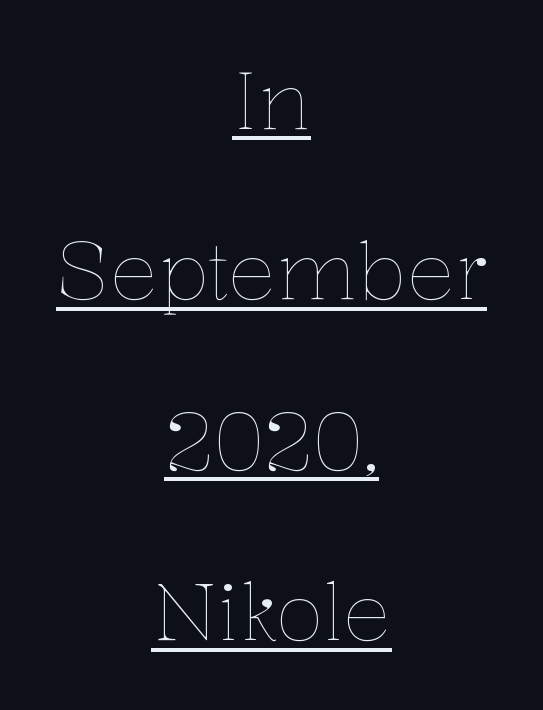
{"italic": "no", "bold": "no", "weight": "thin", "width": "normal", "stroke_contrast": "low", "x_height": "medium", "monospaced": "no", "underline": "yes", "align": "center", "line_spacing": "loose", "line_spacing_ratio": 2.13, "letter_spacing": "normal", "letter_spacing_em": 0.0, "glyph_px": 80}
